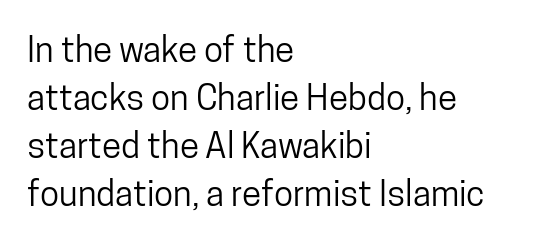
{"serif": "no", "italic": "no", "width": "condensed", "stroke_contrast": "low", "x_height": "medium", "monospaced": "no", "underline": "no", "align": "left", "line_spacing": "normal", "line_spacing_ratio": 1.37, "letter_spacing": "normal", "letter_spacing_em": 0.0, "glyph_px": 35}
